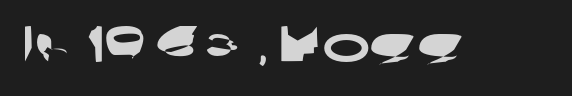
The face used here is a sans, in the tradition of grotesques and geometrics. The words here are not underlined. Characters follow at the spacing the type designer built in. Proportional: the letters do not fall into vertical columns.
